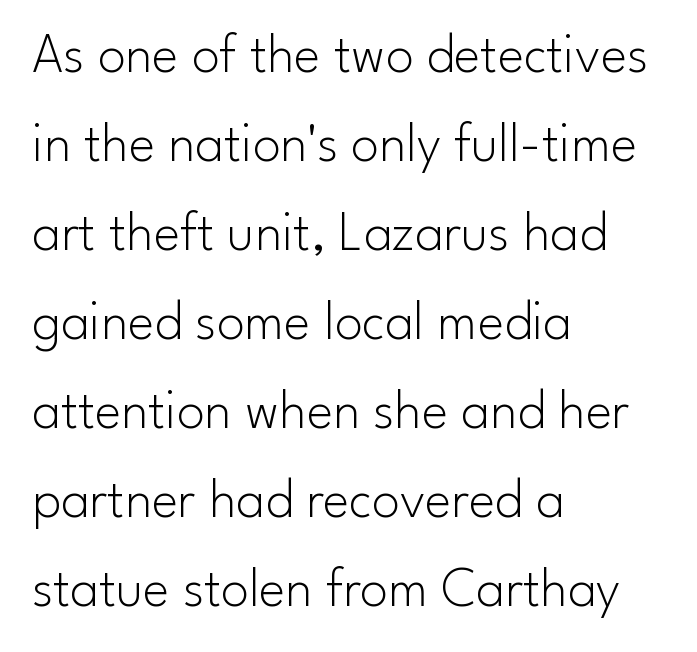
Q: Is the text bold? A: No.
Q: Is the text italic (slanted)? A: No, it is upright.
Q: Is the typeface a serif or a sans-serif typeface? A: Sans-serif.
Q: Is the text underlined? A: No.
Q: How is the paragraph aligned? A: Left-aligned.
Q: Is the spacing between letters normal or unusually wide? A: Normal.
Q: Is the spacing between lines tight, normal or loose? A: Normal.
Q: Width (condensed, normal, or wide)? A: Normal.
Q: Stroke contrast? A: Low.
Q: x-height? A: Small.
Q: Monospaced? A: No.
